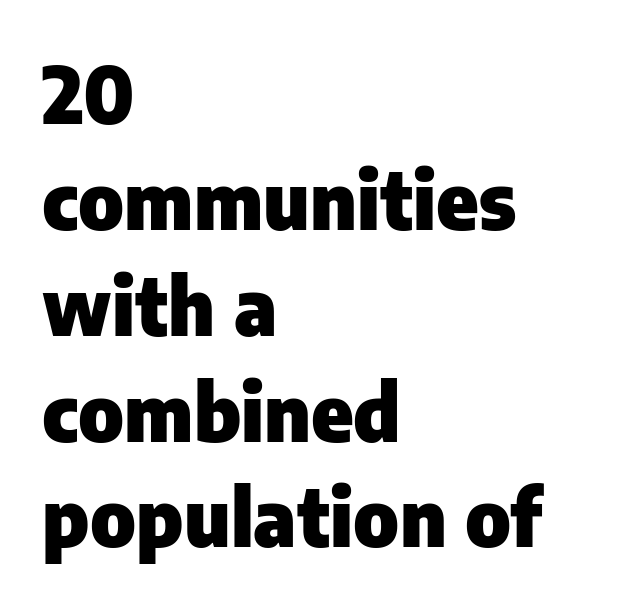
{"serif": "no", "italic": "no", "bold": "yes", "weight": "heavy", "width": "normal", "stroke_contrast": "low", "x_height": "medium", "monospaced": "no", "underline": "no", "align": "left", "line_spacing": "normal", "line_spacing_ratio": 1.34, "letter_spacing": "normal", "letter_spacing_em": 0.0, "glyph_px": 79}
